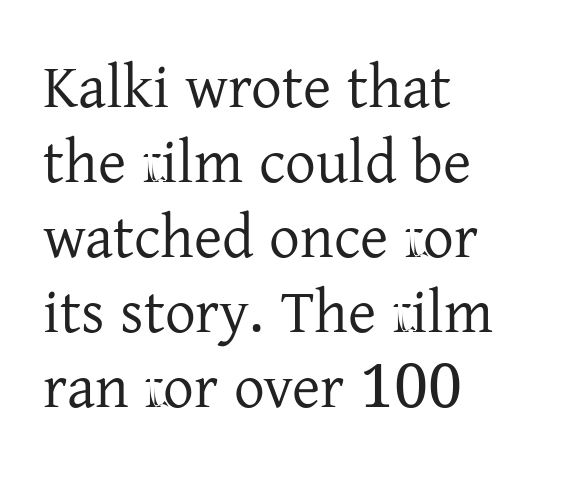
Q: Is the text bold? A: No.
Q: Is the text italic (slanted)? A: No, it is upright.
Q: Is the typeface a serif or a sans-serif typeface? A: Serif.
Q: Is the text underlined? A: No.
Q: How is the paragraph aligned? A: Left-aligned.
Q: Is the spacing between letters normal or unusually wide? A: Normal.
Q: Width (condensed, normal, or wide)? A: Normal.
Q: Stroke contrast? A: Low.
Q: x-height? A: Medium.
Q: Monospaced? A: No.
